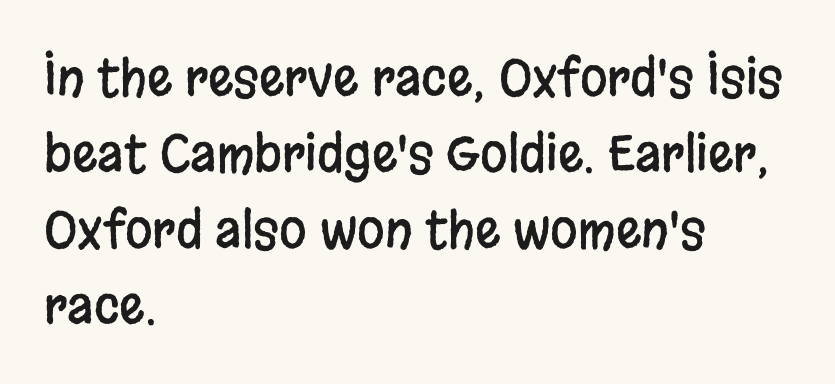
Characters follow at the spacing the type designer built in. Lines of text with bare space underneath. The lines sit at an ordinary, default distance from one another. The rendering anchors every line to the left-hand side. This is sans-serif lettering, the kind often seen on screens and signage.
